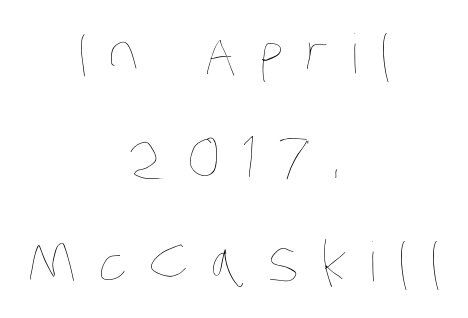
{"bold": "no", "weight": "thin", "width": "condensed", "stroke_contrast": "low", "x_height": "large", "monospaced": "no", "underline": "no", "align": "center", "line_spacing": "loose", "line_spacing_ratio": 1.93, "letter_spacing": "wide", "letter_spacing_em": 0.4, "glyph_px": 54}
